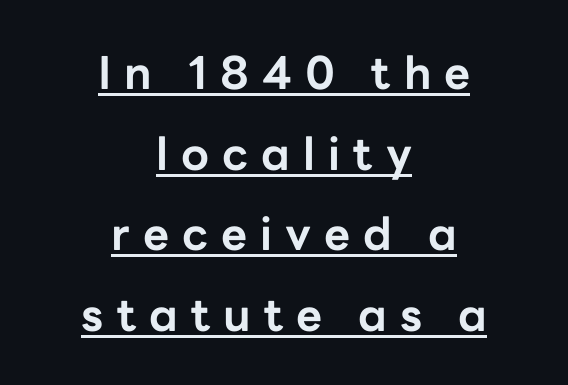
Note the varied advance widths — an 'i' is clearly narrower than an 'm'. Does a line run under the words? Yes, clearly. Each letter's strokes conclude bluntly, with no projecting serifs. The lettering holds an erect, upright posture throughout. Heavy-handed strokes throughout: this text is bold. The whitespace from short lines is split evenly between both sides.
